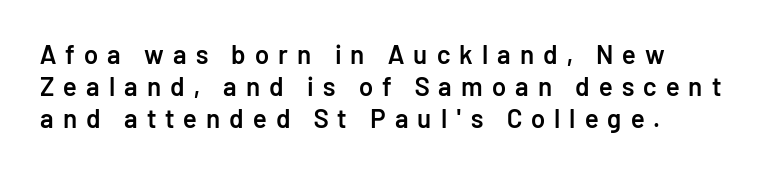
{"italic": "no", "bold": "semi", "underline": "no", "align": "left", "line_spacing_ratio": 1.23, "letter_spacing": "wide", "letter_spacing_em": 0.35, "glyph_px": 26}
